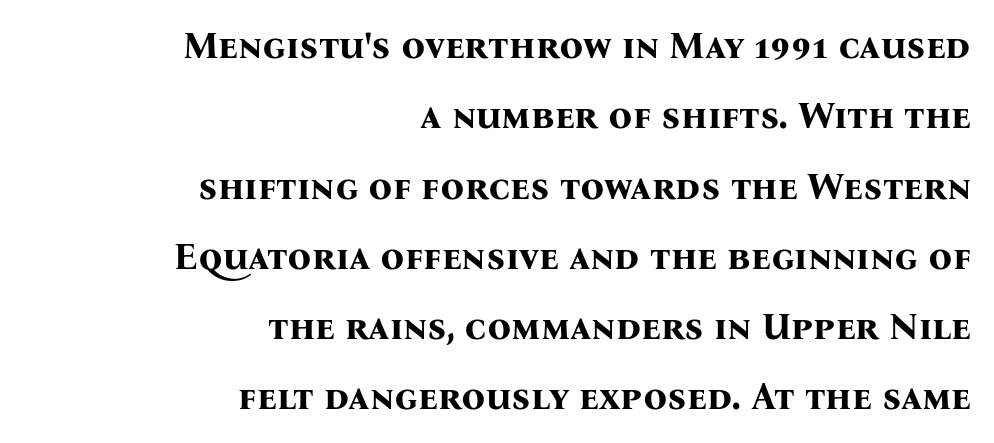
Is this a sans? No — the strokes have serifs. Is this a fixed-width face? No — the glyphs have proportional, varying widths. Line endings align vertically; line beginnings do not. This rendering leaves character spacing at its baseline value. The space between consecutive lines is lavish.
